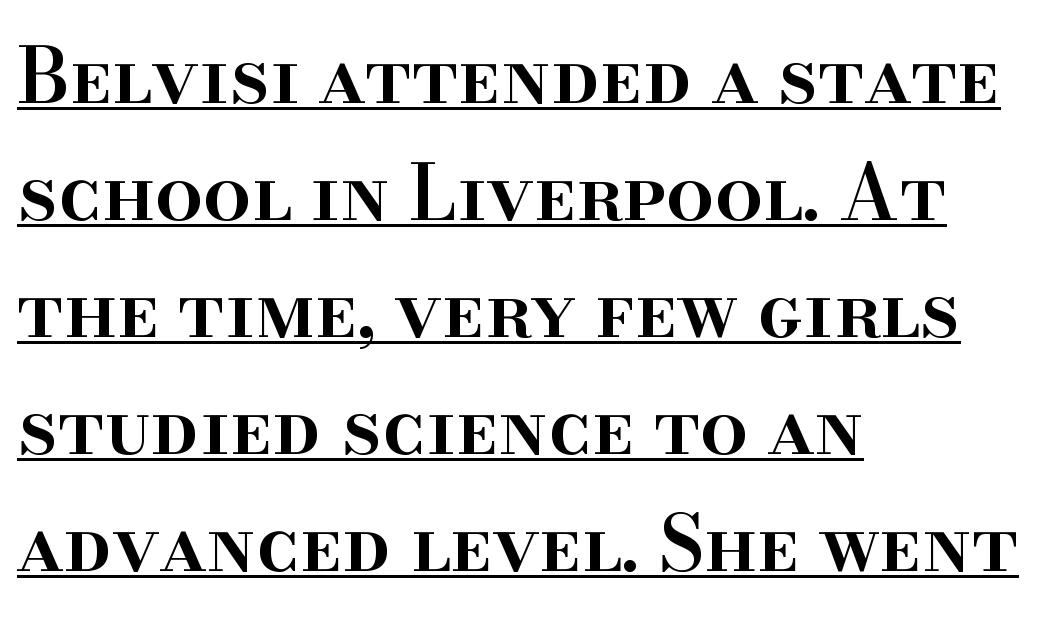
Q: Is the text bold? A: Semi-bold.
Q: Is the text italic (slanted)? A: No, it is upright.
Q: Is the typeface a serif or a sans-serif typeface? A: Serif.
Q: Is the text underlined? A: Yes.
Q: How is the paragraph aligned? A: Left-aligned.
Q: Is the spacing between letters normal or unusually wide? A: Normal.
Q: Is the spacing between lines tight, normal or loose? A: Normal.
Q: Width (condensed, normal, or wide)? A: Normal.
Q: Stroke contrast? A: High.
Q: x-height? A: Small.
Q: Monospaced? A: No.
